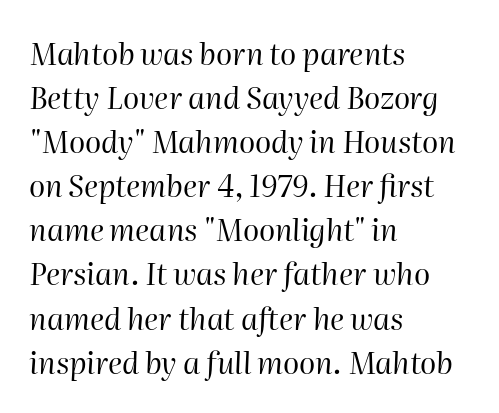
Q: Is the text bold? A: No.
Q: Is the text italic (slanted)? A: Yes, it leans right by about 2 degrees.
Q: Is the text underlined? A: No.
Q: How is the paragraph aligned? A: Left-aligned.
Q: Is the spacing between letters normal or unusually wide? A: Normal.
Q: Is the spacing between lines tight, normal or loose? A: Normal.
Q: Width (condensed, normal, or wide)? A: Normal.
Q: Stroke contrast? A: High.
Q: x-height? A: Medium.
Q: Monospaced? A: No.
